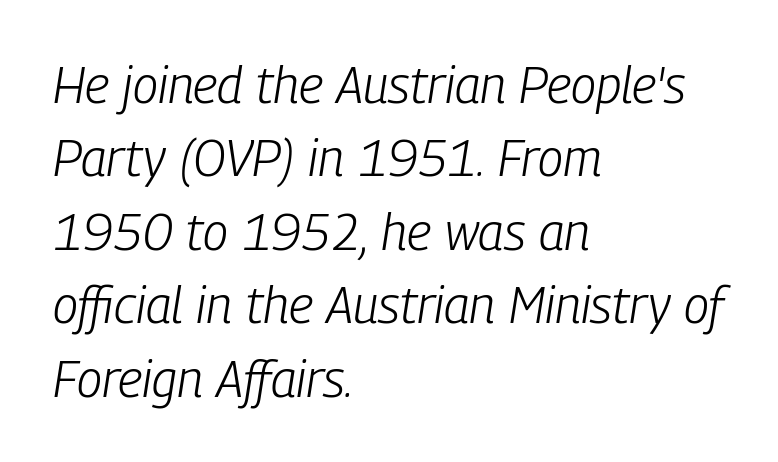
The rendering anchors every line to the left-hand side. Glance below the letters and you will spot only blank space. The passage shown is typed in a proportional face where columns would drift. The passage shown leans; its letterforms are oblique. Letters have the restrained weight of plain body copy at most.
